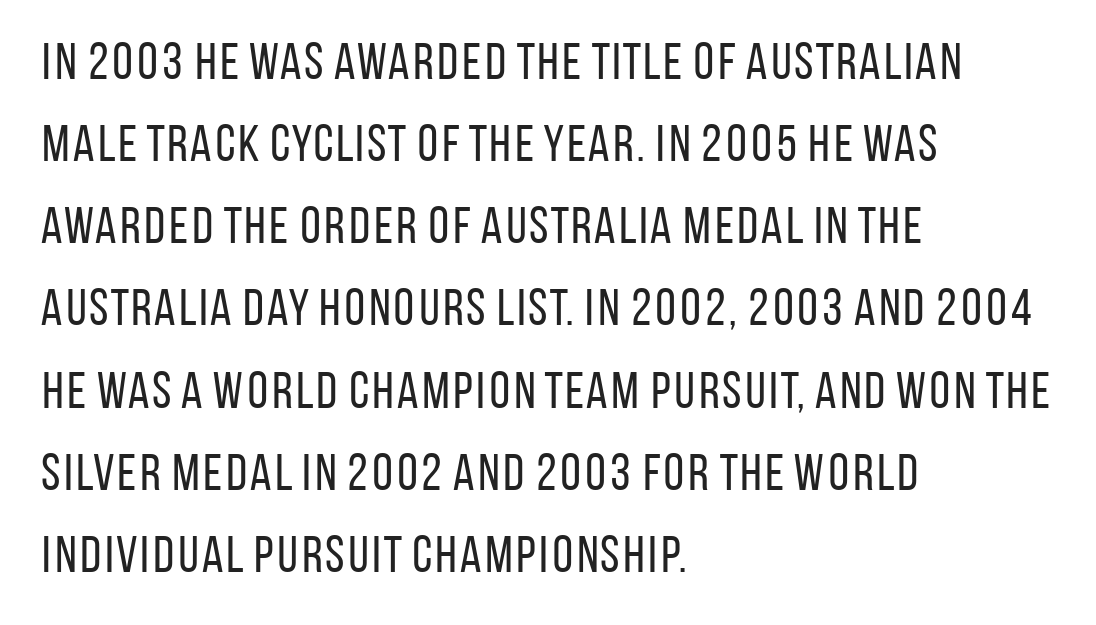
{"serif": "no", "italic": "no", "bold": "no", "weight": "regular", "width": "condensed", "stroke_contrast": "low", "x_height": "large", "monospaced": "no", "underline": "no", "align": "left", "line_spacing": "normal", "line_spacing_ratio": 1.58, "letter_spacing": "normal", "letter_spacing_em": 0.0, "glyph_px": 52}
